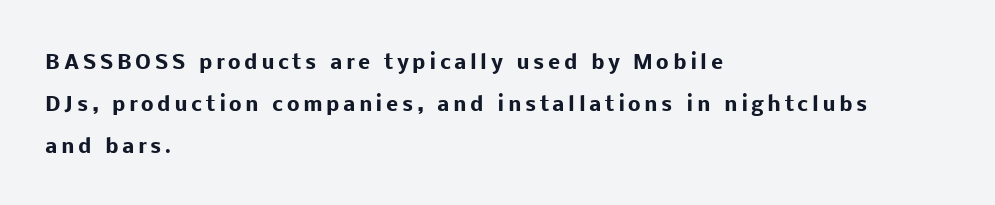
The image shows 20 px bold type, upright; set left-aligned, loose line spacing (2.1x), not underlined.
